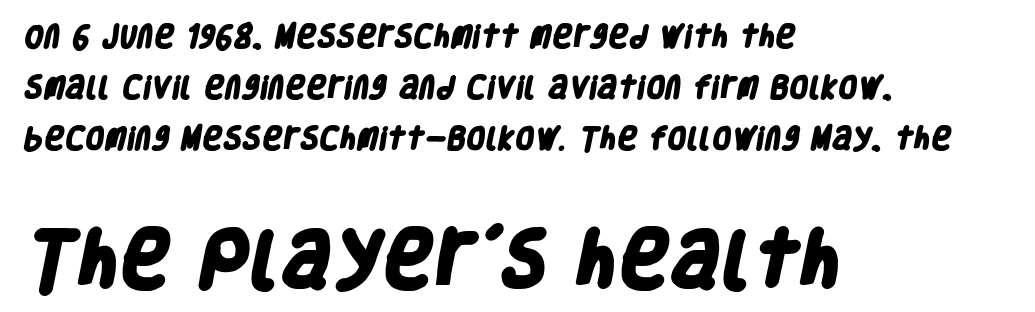
{"serif": "no", "bold": "yes", "weight": "heavy", "width": "condensed", "stroke_contrast": "low", "x_height": "large", "monospaced": "no", "underline": "no", "align": "left", "line_spacing": "loose", "line_spacing_ratio": 2.04, "letter_spacing": "normal", "letter_spacing_em": 0.0, "larger_block": "second", "size_ratio": 2.48, "glyph_px": 62}
